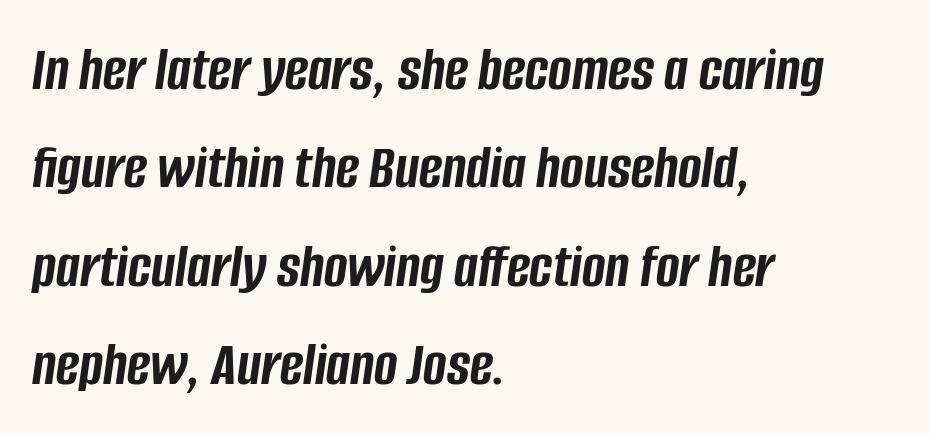
{"italic": "yes", "lean": "right", "slant_degrees": 8, "bold": "yes", "weight": "semibold", "width": "condensed", "stroke_contrast": "low", "x_height": "large", "monospaced": "no", "underline": "no", "align": "left", "line_spacing": "normal", "line_spacing_ratio": 1.56, "letter_spacing": "normal", "letter_spacing_em": 0.0, "glyph_px": 63}
